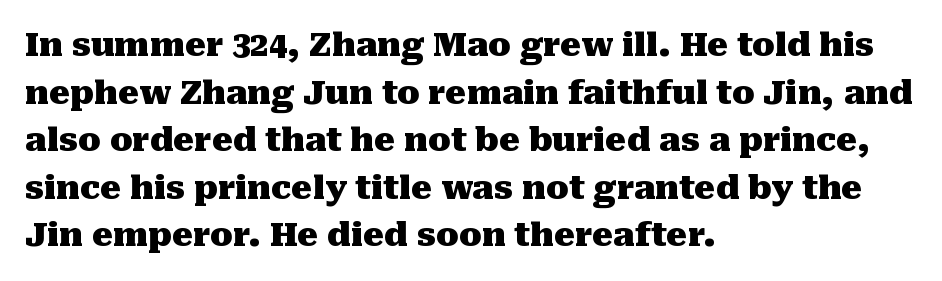
Q: Is the text bold? A: Yes.
Q: Is the text italic (slanted)? A: No, it is upright.
Q: Is the typeface a serif or a sans-serif typeface? A: Serif.
Q: Is the text underlined? A: No.
Q: How is the paragraph aligned? A: Left-aligned.
Q: Is the spacing between letters normal or unusually wide? A: Normal.
Q: Is the spacing between lines tight, normal or loose? A: Normal.
Q: Width (condensed, normal, or wide)? A: Normal.
Q: Stroke contrast? A: Medium.
Q: x-height? A: Medium.
Q: Monospaced? A: No.
